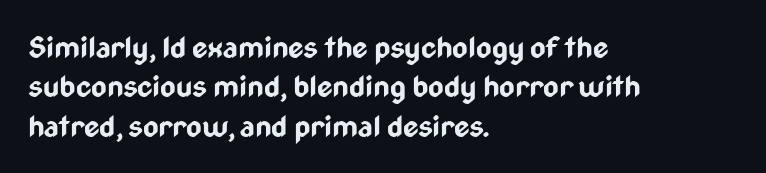
Q: Is the text bold? A: Yes.
Q: Is the text italic (slanted)? A: No, it is upright.
Q: Is the typeface a serif or a sans-serif typeface? A: Sans-serif.
Q: Is the text underlined? A: No.
Q: How is the paragraph aligned? A: Left-aligned.
Q: Is the spacing between letters normal or unusually wide? A: Normal.
Q: Is the spacing between lines tight, normal or loose? A: Normal.
Q: Width (condensed, normal, or wide)? A: Condensed.
Q: Stroke contrast? A: Low.
Q: x-height? A: Medium.
Q: Monospaced? A: No.
